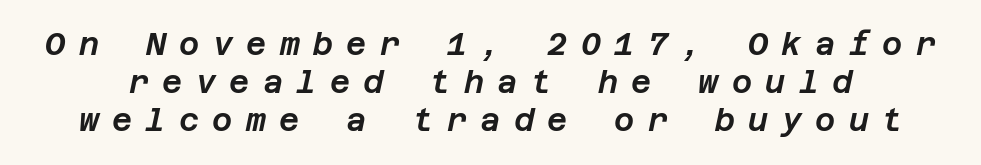
{"italic": "yes", "lean": "right", "slant_degrees": 12, "width": "normal", "stroke_contrast": "low", "x_height": "large", "underline": "no", "line_spacing_ratio": 1.23, "letter_spacing": "wide", "letter_spacing_em": 0.43, "glyph_px": 31}
